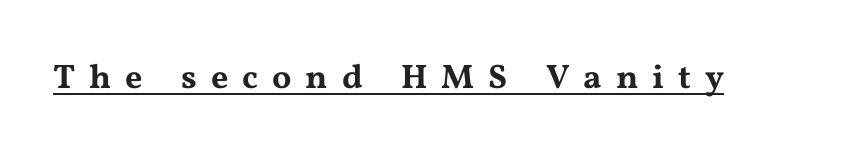
The image shows 34 px wide serif type, upright; set unusually wide letter spacing (+0.41 em), underlined; medium stroke contrast and a medium x-height.
